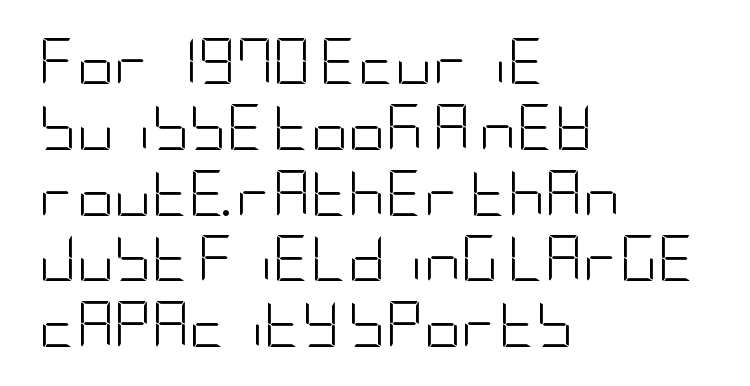
The image shows 46 px light, condensed sans-serif type, upright; set left-aligned, normal line spacing (1.43x), normal letter spacing, not underlined; low stroke contrast and a large x-height.
